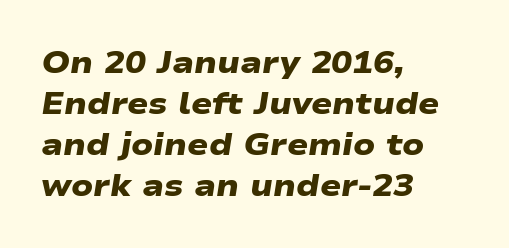
The image shows 31 px heavy, wide sans-serif type; set left-aligned, normal line spacing (1.32x), normal letter spacing, not underlined; low stroke contrast and a medium x-height.
